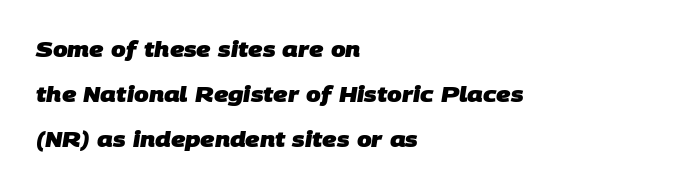
Q: Is the text bold? A: Yes.
Q: Is the text underlined? A: No.
Q: How is the paragraph aligned? A: Left-aligned.
Q: Is the spacing between letters normal or unusually wide? A: Normal.
Q: Is the spacing between lines tight, normal or loose? A: Loose.
